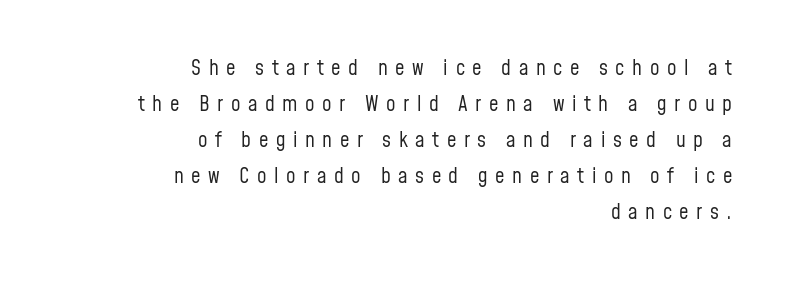
Loose tracking; the words dissolve into strings of separated letters. Nobody drew a line under any word here. A student would call this right alignment; a typographer would say flush right, rag left. When letters stand straight like this, we call the style roman or upright. The letters look calm and open, with moderate or lighter stems.
